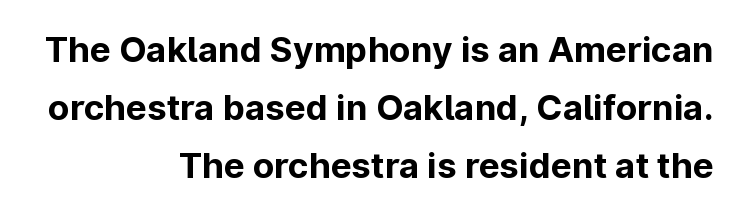
The image shows 35 px bold sans-serif type, upright; set right-aligned, normal line spacing (1.66x), normal letter spacing, not underlined; low stroke contrast and a medium x-height.
